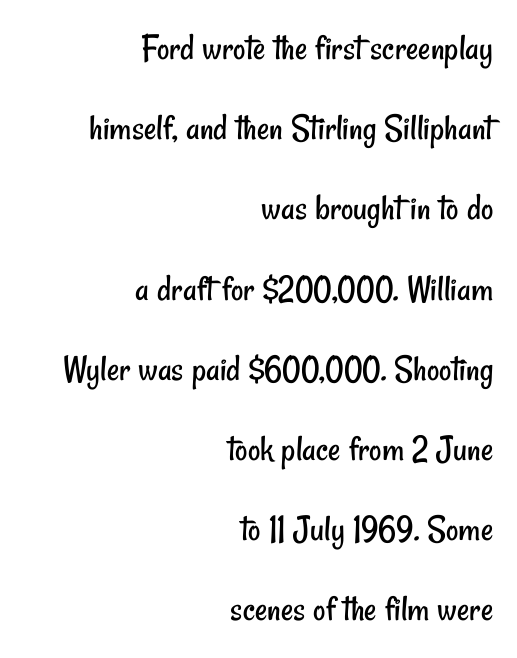
The image shows 38 px regular-weight, condensed sans-serif type; set right-aligned, loose line spacing (2.11x), normal letter spacing, not underlined; low stroke contrast and a small x-height.
